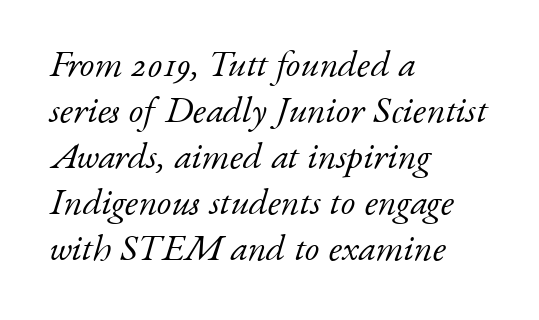
The image shows 37 px light serif type, italic (leaning right); set left-aligned, line spacing 1.24x, normal letter spacing, not underlined; low stroke contrast and a small x-height.
